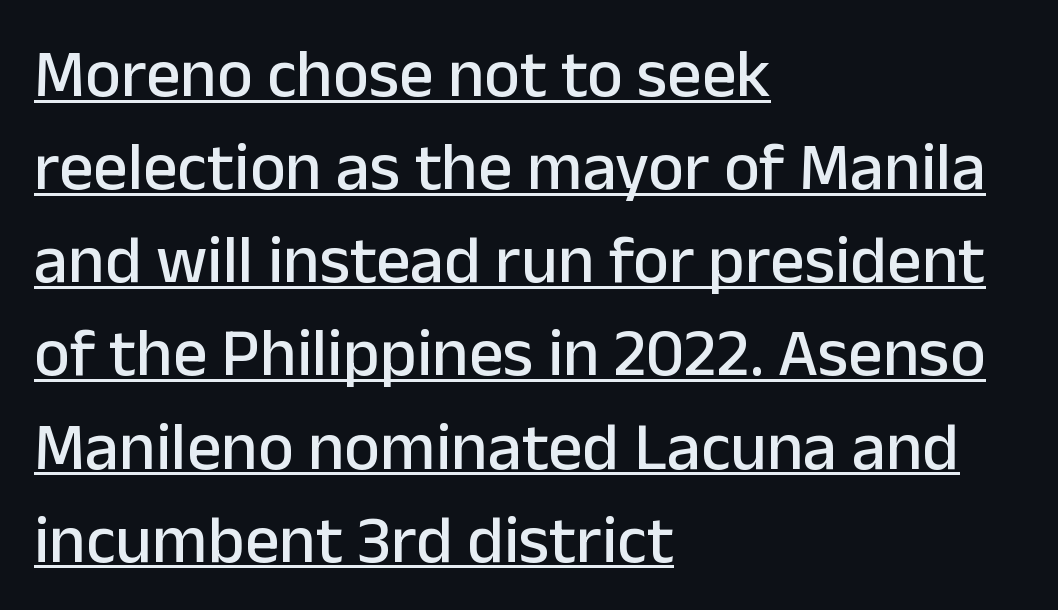
Q: Is the text italic (slanted)? A: No, it is upright.
Q: Is the typeface a serif or a sans-serif typeface? A: Sans-serif.
Q: Is the text underlined? A: Yes.
Q: How is the paragraph aligned? A: Left-aligned.
Q: Is the spacing between letters normal or unusually wide? A: Normal.
Q: Is the spacing between lines tight, normal or loose? A: Normal.
Q: Width (condensed, normal, or wide)? A: Normal.
Q: Stroke contrast? A: Low.
Q: x-height? A: Medium.
Q: Monospaced? A: No.
